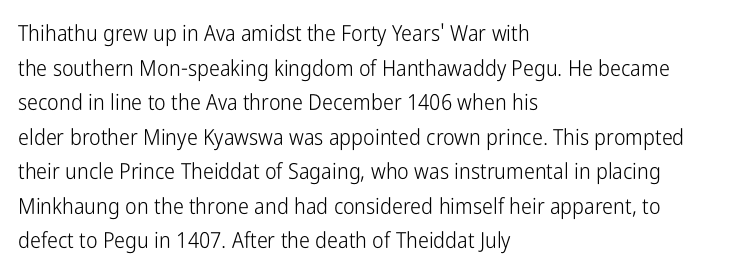
The image shows 22 px text type, upright; set left-aligned, normal line spacing (1.57x), normal letter spacing, not underlined.
